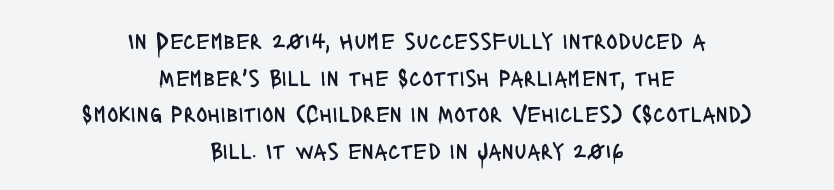
The image shows 24 px text type, upright; set centered, normal line spacing (1.53x), normal letter spacing, not underlined.
